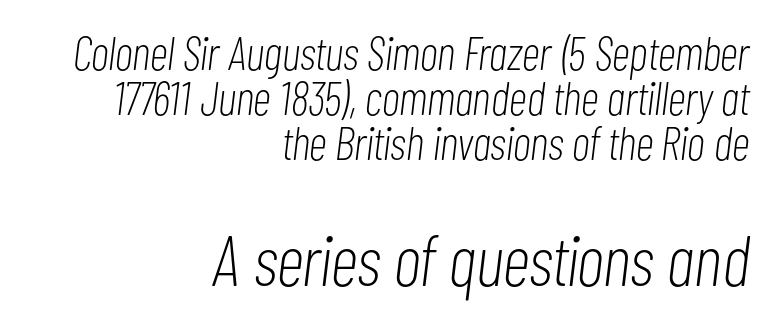
{"italic": "yes", "lean": "right", "slant_degrees": 7, "bold": "no", "weight": "light", "width": "condensed", "stroke_contrast": "low", "x_height": "medium", "monospaced": "no", "underline": "no", "align": "right", "line_spacing": "tight", "line_spacing_ratio": 0.96, "letter_spacing": "normal", "letter_spacing_em": 0.0, "larger_block": "second", "size_ratio": 1.51, "glyph_px": 71}
